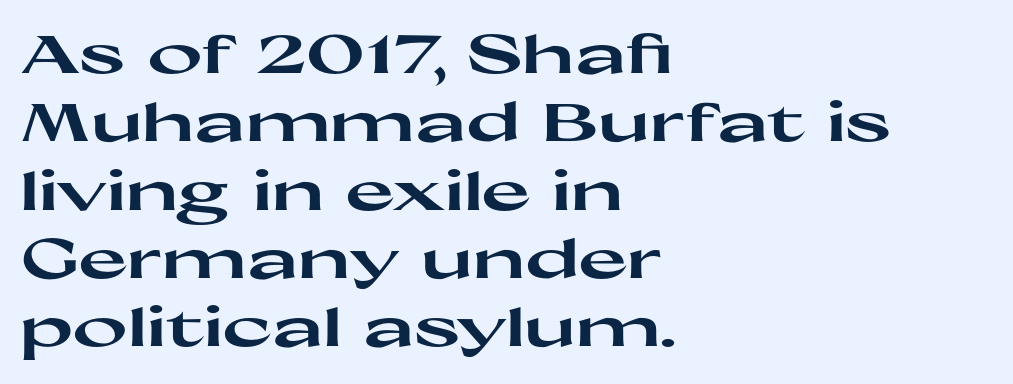
{"serif": "no", "italic": "no", "bold": "yes", "weight": "heavy", "width": "wide", "stroke_contrast": "high", "x_height": "medium", "monospaced": "no", "underline": "no", "align": "left", "line_spacing": "normal", "line_spacing_ratio": 1.29, "letter_spacing": "normal", "letter_spacing_em": 0.0, "glyph_px": 53}
